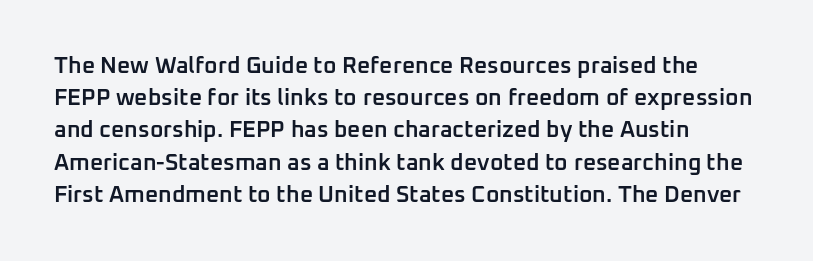
{"italic": "no", "bold": "semi", "underline": "no", "line_spacing": "normal", "line_spacing_ratio": 1.4, "letter_spacing": "normal", "letter_spacing_em": 0.0, "glyph_px": 23}
